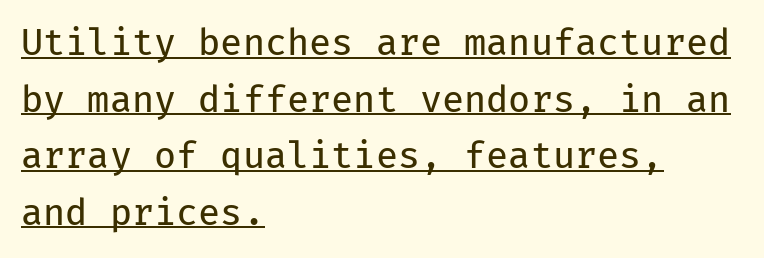
The image shows 36 px regular-weight sans-serif type, upright, monospaced; set left-aligned, normal line spacing (1.57x), normal letter spacing, underlined; low stroke contrast and a medium x-height.
